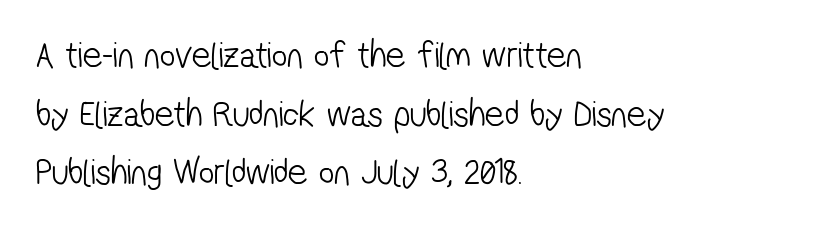
Q: Is the text bold? A: No.
Q: Is the typeface a serif or a sans-serif typeface? A: Sans-serif.
Q: Is the text underlined? A: No.
Q: How is the paragraph aligned? A: Left-aligned.
Q: Is the spacing between letters normal or unusually wide? A: Normal.
Q: Is the spacing between lines tight, normal or loose? A: Normal.
Q: Width (condensed, normal, or wide)? A: Condensed.
Q: Stroke contrast? A: Low.
Q: x-height? A: Medium.
Q: Monospaced? A: No.
